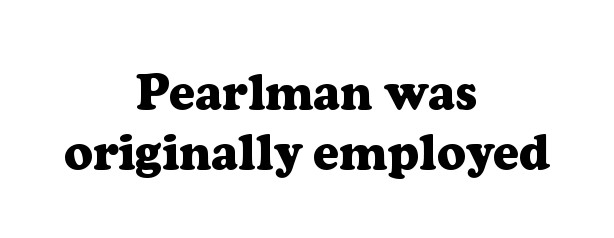
{"serif": "yes", "italic": "no", "bold": "yes", "weight": "heavy", "width": "normal", "stroke_contrast": "low", "x_height": "medium", "monospaced": "no", "underline": "no", "align": "center", "line_spacing_ratio": 1.21, "letter_spacing": "normal", "letter_spacing_em": 0.0, "glyph_px": 50}
